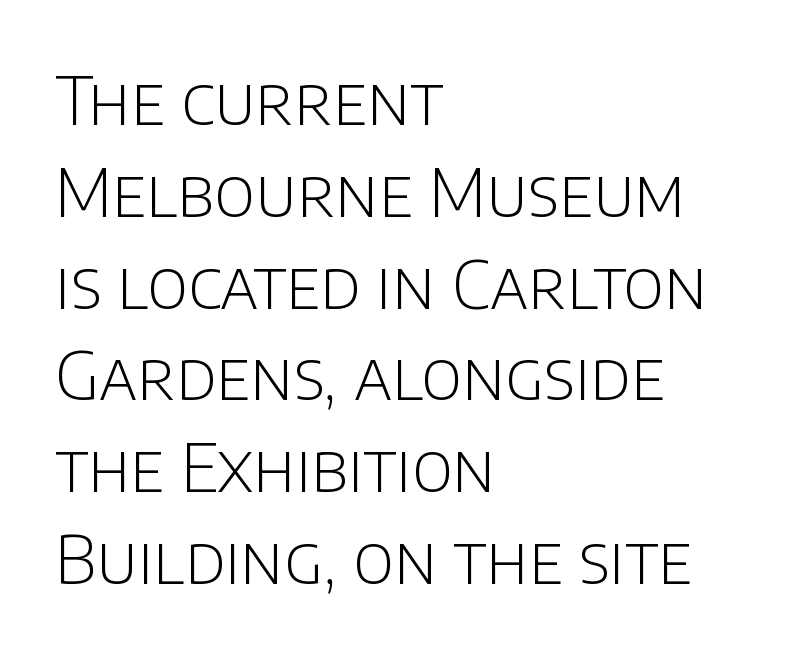
These lines sit exactly where default settings would place them. A roman cut, with each character standing at attention. The text block is weighted toward the left margin, trailing off unevenly rightward. Serifs: no, the terminals of the letterforms are clean. In terms of letterspacing, this is plain default setting.
